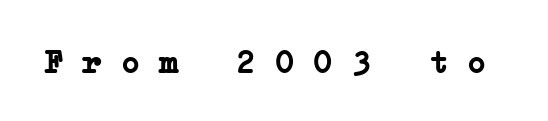
Every character here occupies the same horizontal width, giving the sample a typewriter-like rhythm. Pretty heavy lettering here — definitely bold. Rule under the text: the space is simply empty. The rendering keeps characters at their native spacing. Unlike a clean sans, this face finishes its strokes with serifs.
